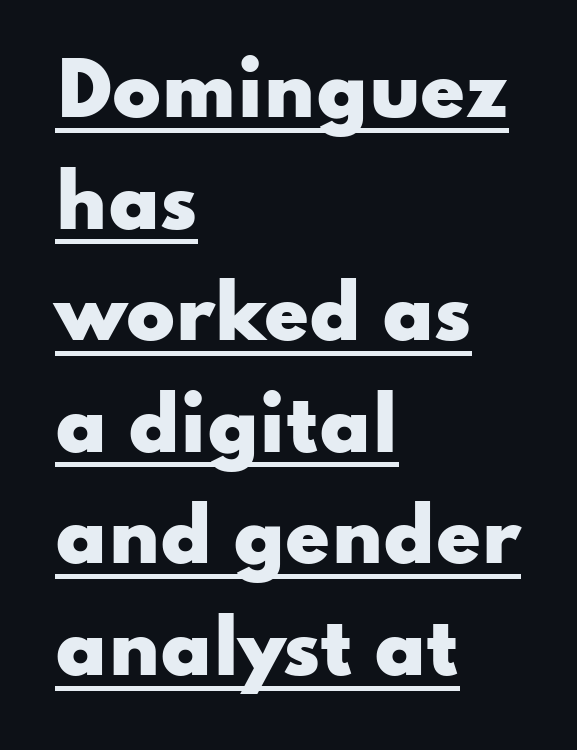
The image shows 72 px heavy, wide sans-serif type, upright; set left-aligned, normal line spacing (1.55x), normal letter spacing, underlined; low stroke contrast and a small x-height.
